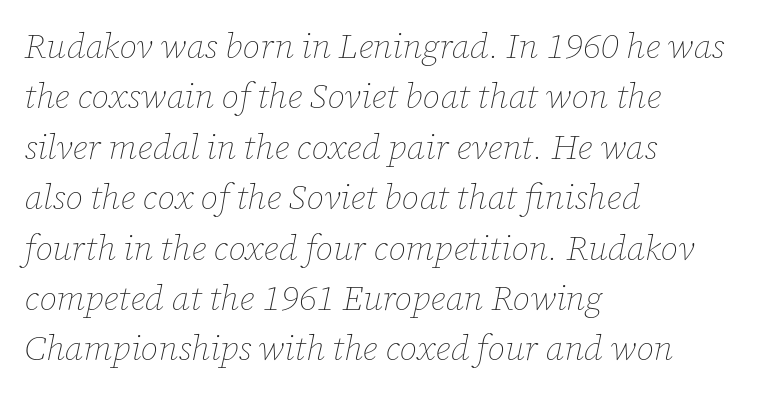
The image shows 35 px thin type, italic (leaning right); set left-aligned, normal line spacing (1.44x), normal letter spacing, not underlined; low stroke contrast and a medium x-height.
